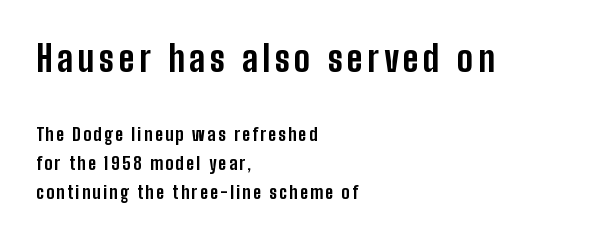
{"serif": "no", "italic": "no", "bold": "yes", "weight": "bold", "width": "condensed", "stroke_contrast": "low", "x_height": "medium", "monospaced": "no", "underline": "no", "align": "left", "line_spacing": "normal", "line_spacing_ratio": 1.61, "larger_block": "first", "size_ratio": 2.0, "glyph_px": 36}
